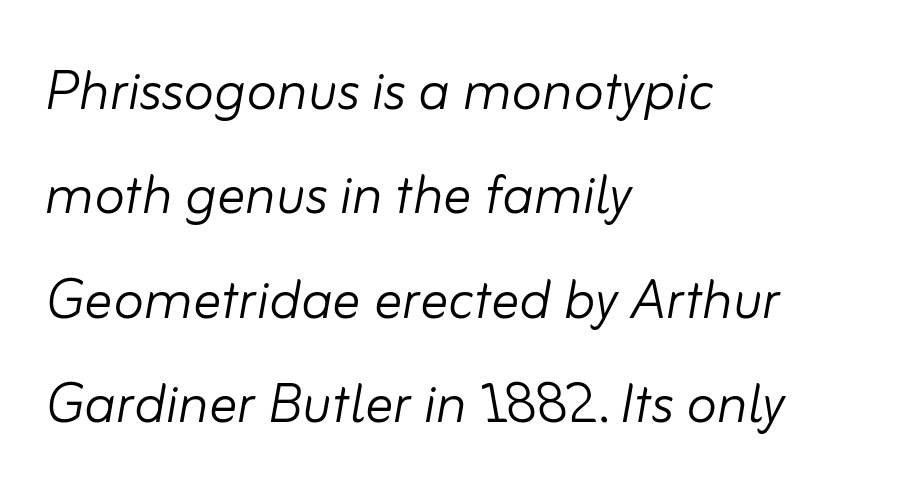
{"italic": "yes", "lean": "right", "slant_degrees": 10, "bold": "no", "weight": "light", "width": "normal", "stroke_contrast": "low", "x_height": "small", "monospaced": "no", "underline": "no", "align": "left", "line_spacing": "normal", "line_spacing_ratio": 1.49, "letter_spacing": "normal", "letter_spacing_em": 0.0, "glyph_px": 70}
